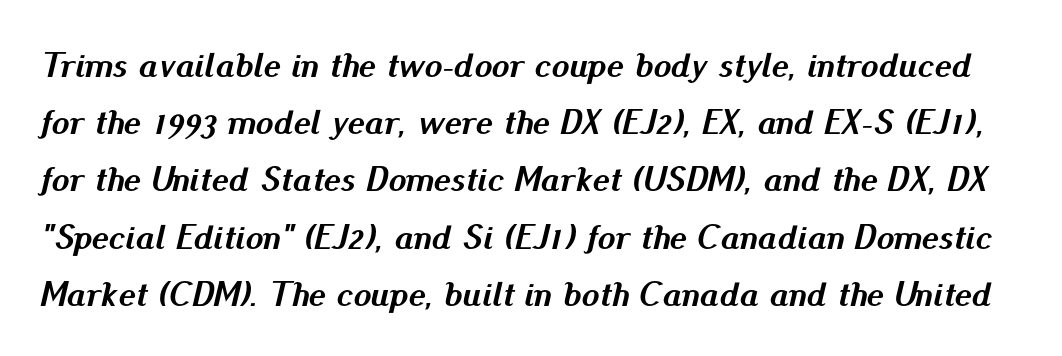
Q: Is the text bold? A: Yes.
Q: Is the text italic (slanted)? A: Yes, it leans right by about 13 degrees.
Q: Is the text underlined? A: No.
Q: Is the spacing between letters normal or unusually wide? A: Normal.
Q: Is the spacing between lines tight, normal or loose? A: Normal.
Q: Width (condensed, normal, or wide)? A: Normal.
Q: Stroke contrast? A: Medium.
Q: x-height? A: Small.
Q: Monospaced? A: No.
